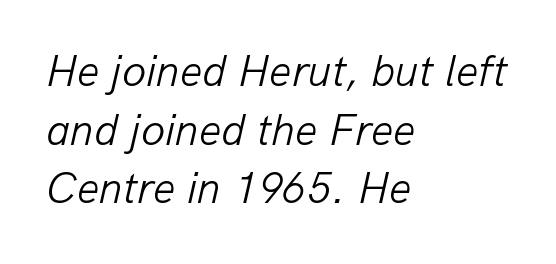
{"italic": "yes", "lean": "right", "slant_degrees": 13, "bold": "no", "weight": "light", "width": "normal", "stroke_contrast": "low", "x_height": "medium", "monospaced": "no", "underline": "no", "align": "left", "line_spacing": "normal", "line_spacing_ratio": 1.33, "letter_spacing": "normal", "letter_spacing_em": 0.0, "glyph_px": 44}
